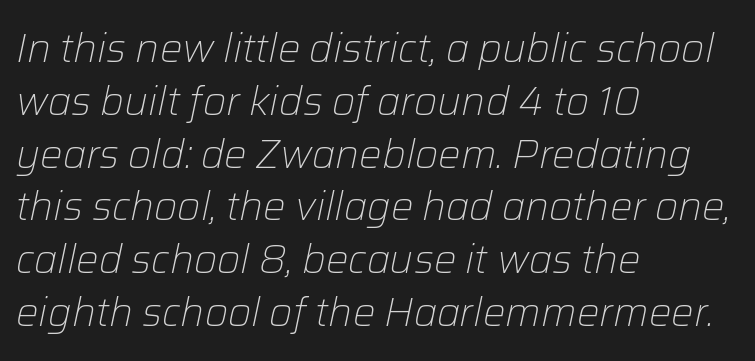
{"italic": "yes", "lean": "right", "slant_degrees": 12, "bold": "no", "weight": "light", "width": "normal", "stroke_contrast": "low", "x_height": "medium", "monospaced": "no", "underline": "no", "align": "left", "line_spacing": "normal", "line_spacing_ratio": 1.32, "letter_spacing": "normal", "letter_spacing_em": 0.0, "glyph_px": 40}
